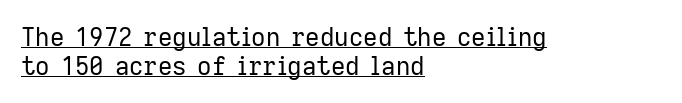
{"italic": "no", "bold": "no", "underline": "yes", "align": "left", "line_spacing": "tight", "line_spacing_ratio": 1.15, "letter_spacing": "normal", "letter_spacing_em": 0.0, "glyph_px": 25}
